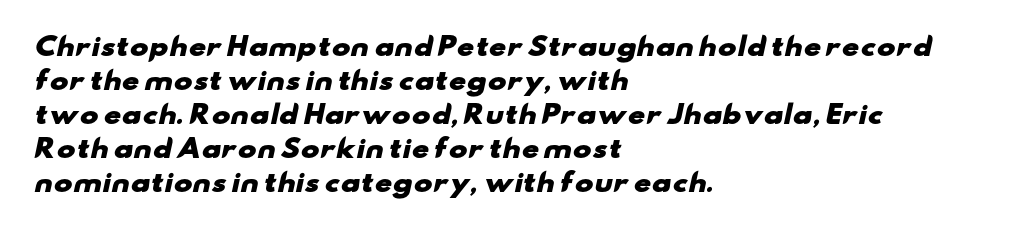
Horizontally, the lines are justified to the leading edge only. You could call the tracking neutral — neither tight nor loose. A bare baseline throughout the passage. Summary of vertical rhythm: regular, with standard interline spacing. The sample has been set heavy, in full bold.
